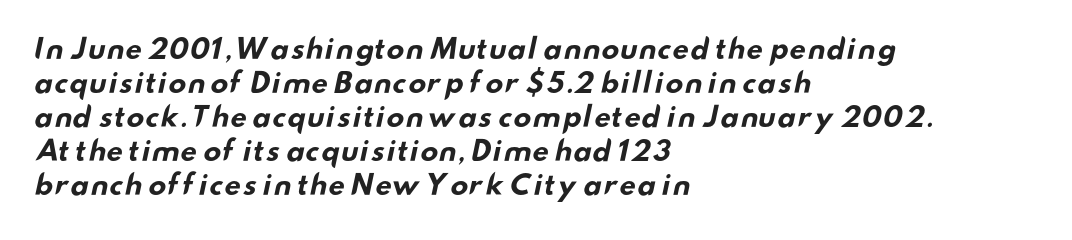
The image shows 27 px bold type; set left-aligned, normal line spacing (1.26x), normal letter spacing, not underlined.
